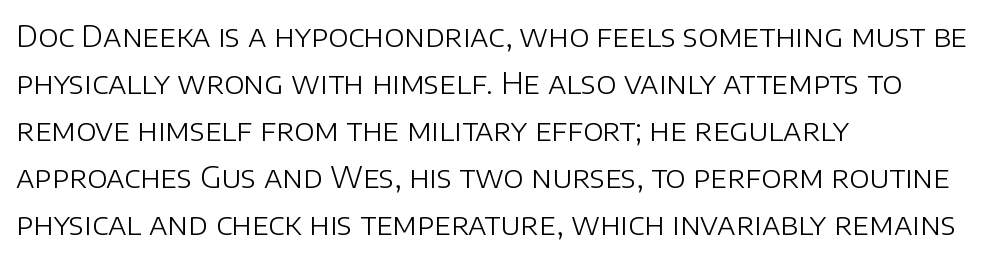
{"serif": "no", "italic": "no", "bold": "no", "weight": "light", "width": "normal", "stroke_contrast": "low", "x_height": "large", "monospaced": "no", "underline": "no", "align": "left", "line_spacing": "normal", "line_spacing_ratio": 1.57, "letter_spacing": "normal", "letter_spacing_em": 0.0, "glyph_px": 30}
